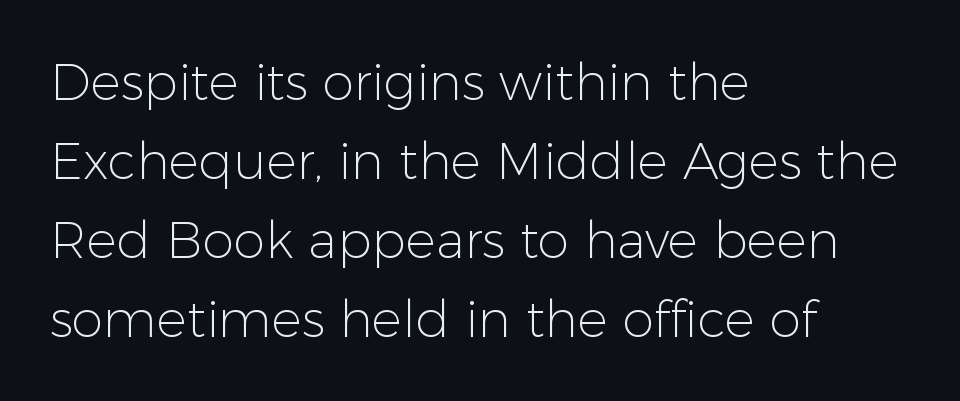
The letters advance in unequal steps, a hallmark of proportional type. Evenly set lines give the paragraph a standard silhouette. To sum up the face: it is a sans, with no serifs. Any mark beneath the type? The region is blank. The typesetter chose a ragged-right arrangement here. In terms of posture, this sample is upright.
